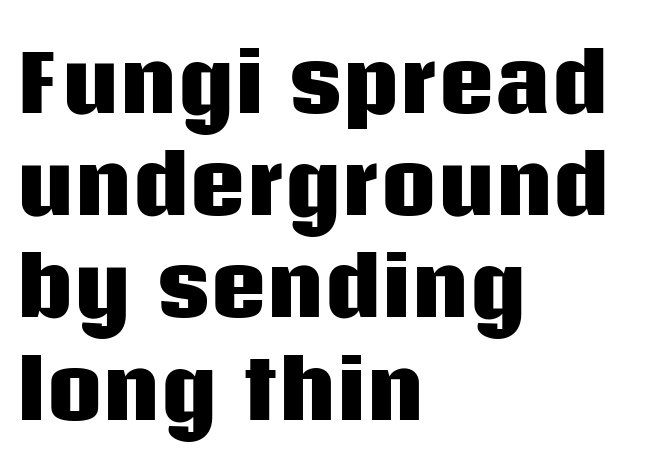
{"serif": "no", "italic": "no", "bold": "yes", "weight": "heavy", "width": "normal", "stroke_contrast": "low", "x_height": "large", "monospaced": "no", "underline": "no", "align": "left", "line_spacing": "normal", "line_spacing_ratio": 1.31, "letter_spacing": "normal", "letter_spacing_em": 0.0, "glyph_px": 78}
